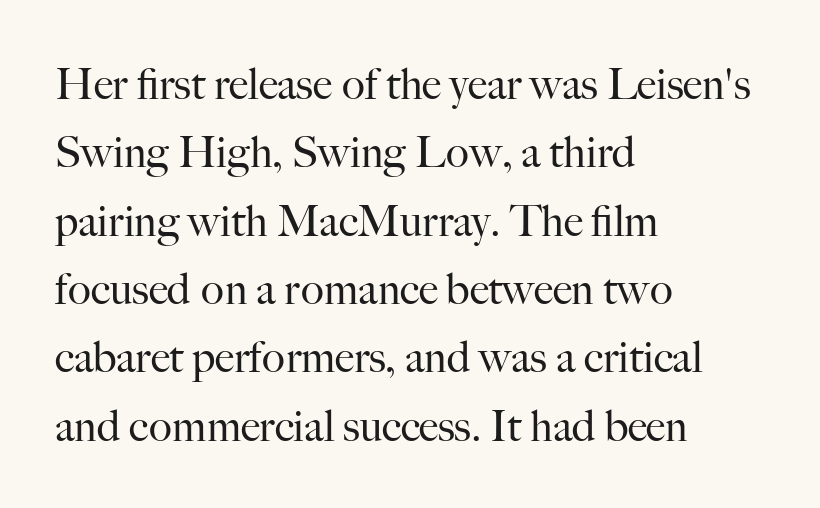
Q: Is the text bold? A: No.
Q: Is the text italic (slanted)? A: No, it is upright.
Q: Is the typeface a serif or a sans-serif typeface? A: Serif.
Q: Is the text underlined? A: No.
Q: How is the paragraph aligned? A: Left-aligned.
Q: Is the spacing between letters normal or unusually wide? A: Normal.
Q: Is the spacing between lines tight, normal or loose? A: Normal.
Q: Width (condensed, normal, or wide)? A: Normal.
Q: Stroke contrast? A: High.
Q: x-height? A: Small.
Q: Monospaced? A: No.
